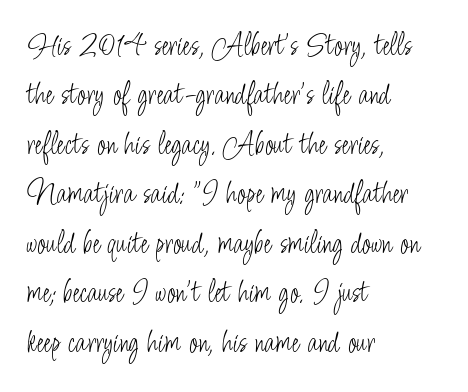
The image shows 33 px light, condensed sans-serif type; set left-aligned, normal line spacing (1.5x), normal letter spacing, not underlined; low stroke contrast and a small x-height.
